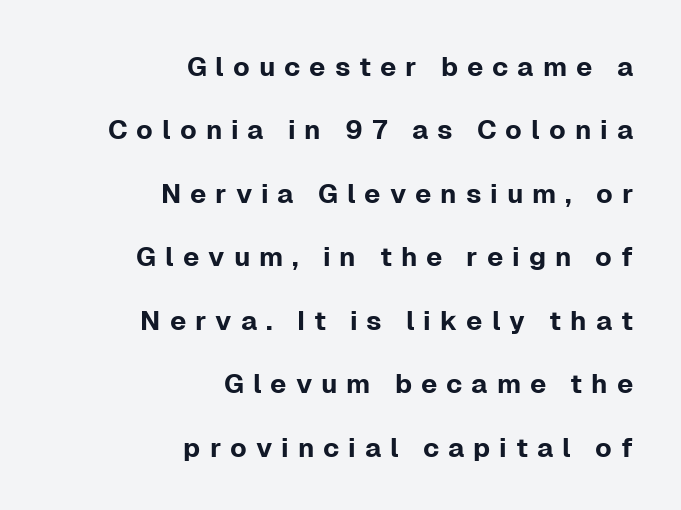
The image shows 27 px text type, upright; set right-aligned, loose line spacing (2.35x), unusually wide letter spacing (+0.33 em), not underlined.
